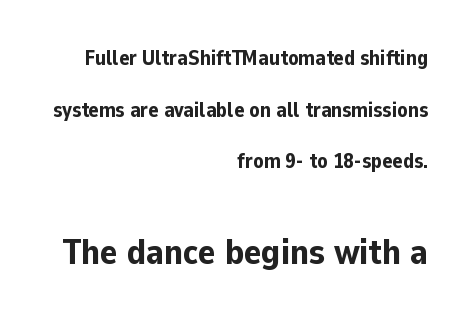
The passage shown is not underscored anywhere. Varying glyph widths throughout — classic text-font behaviour. Is the letter spacing exaggerated? No — it looks like the ordinary default. Nope, not italic — everything's standing straight.
